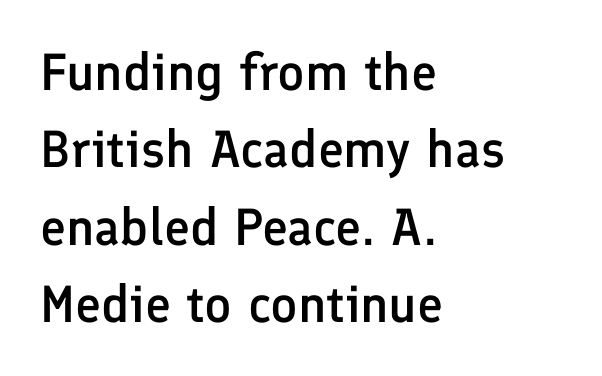
{"serif": "no", "italic": "no", "bold": "semi", "weight": "semibold", "width": "normal", "stroke_contrast": "low", "x_height": "medium", "monospaced": "no", "underline": "no", "align": "left", "line_spacing": "normal", "line_spacing_ratio": 1.49, "letter_spacing": "normal", "letter_spacing_em": 0.0, "glyph_px": 52}
